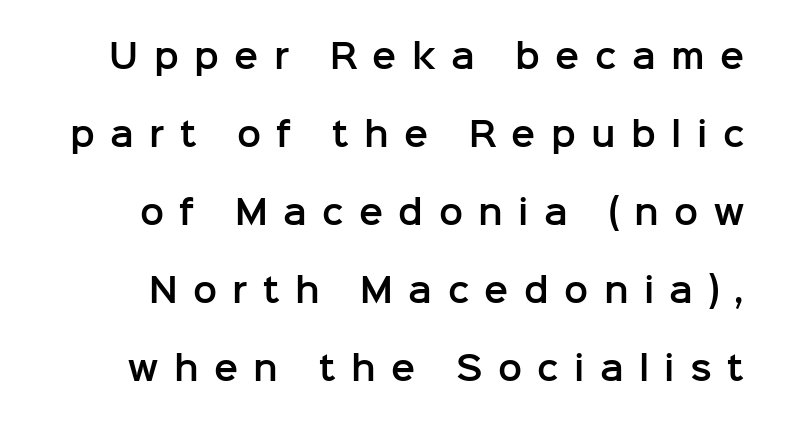
{"serif": "no", "italic": "no", "width": "normal", "stroke_contrast": "low", "x_height": "medium", "monospaced": "no", "underline": "no", "line_spacing": "loose", "line_spacing_ratio": 2.44, "letter_spacing": "wide", "letter_spacing_em": 0.48, "glyph_px": 32}
